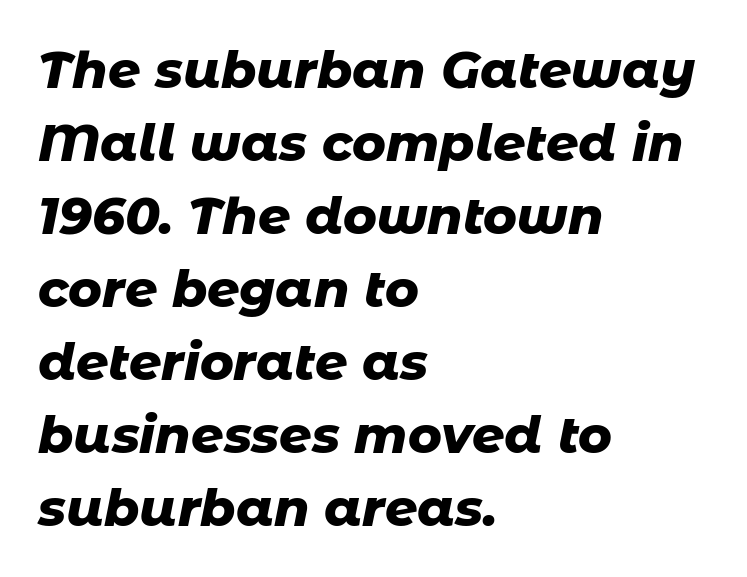
{"italic": "yes", "lean": "right", "slant_degrees": 11, "bold": "yes", "weight": "heavy", "width": "normal", "stroke_contrast": "low", "x_height": "medium", "monospaced": "no", "underline": "no", "align": "left", "line_spacing": "normal", "line_spacing_ratio": 1.43, "letter_spacing": "normal", "letter_spacing_em": 0.0, "glyph_px": 51}
